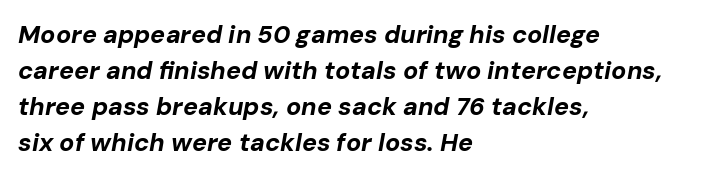
{"italic": "yes", "lean": "right", "slant_degrees": 10, "bold": "yes", "underline": "no", "align": "left", "line_spacing": "normal", "line_spacing_ratio": 1.44, "letter_spacing": "normal", "letter_spacing_em": 0.0, "glyph_px": 25}
